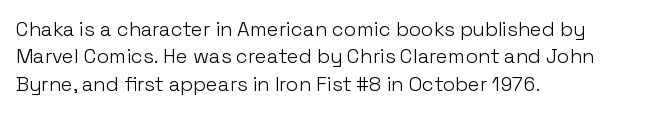
Q: Is the text bold? A: No.
Q: Is the text italic (slanted)? A: No, it is upright.
Q: Is the text underlined? A: No.
Q: How is the paragraph aligned? A: Left-aligned.
Q: Is the spacing between letters normal or unusually wide? A: Normal.
Q: Is the spacing between lines tight, normal or loose? A: Normal.
